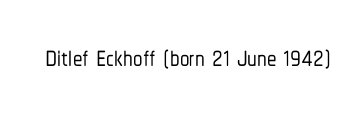
{"serif": "no", "italic": "no", "width": "condensed", "stroke_contrast": "low", "x_height": "medium", "monospaced": "no", "underline": "no", "letter_spacing": "normal", "letter_spacing_em": 0.0, "glyph_px": 38}
